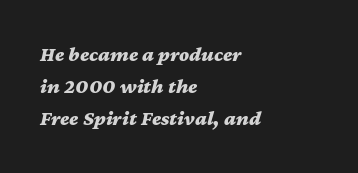
The passage is arranged the way most books set body copy — flush left. Chunky letters — that's bold for sure. Reading down the column, the eye jumps a familiar distance to each next line. Beneath every word, the page is bare.
